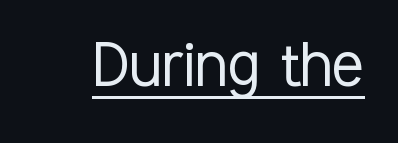
Here the designer chose a conventional face with non-uniform glyph widths. Quick note: underline on. Nobody touched the tracking dial on this one. The weight tops out at a normal text grade. Style check: upright. Each letter's strokes conclude bluntly, with no projecting serifs.
